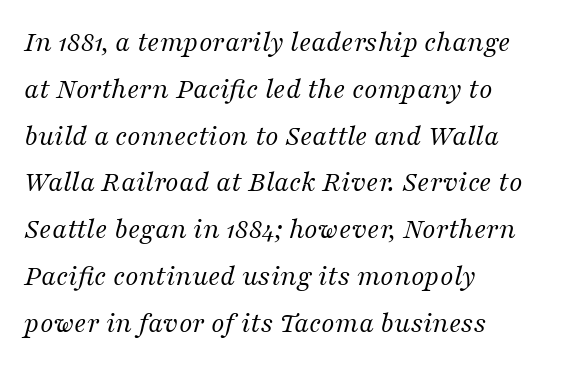
The image shows 30 px regular-weight serif type, italic (leaning right); set left-aligned, normal line spacing (1.56x), normal letter spacing, not underlined; medium stroke contrast and a medium x-height.
